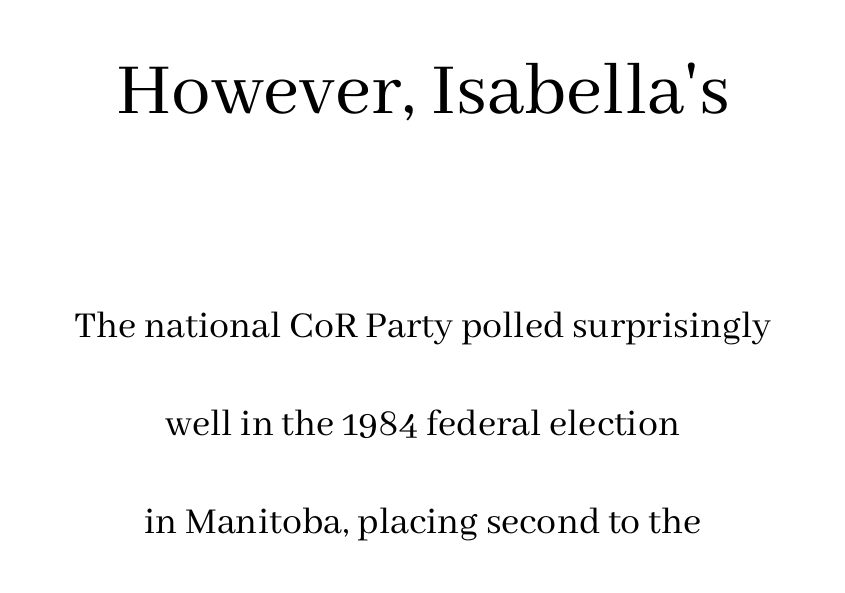
Here the designer chose a conventional face with non-uniform glyph widths. Loosely led — the rows are spread out. The face used here appears at its bigger size in the upper chunk. I'd call this a serif setting — the letters wear small feet. This is roman type, the default non-slanted kind.
